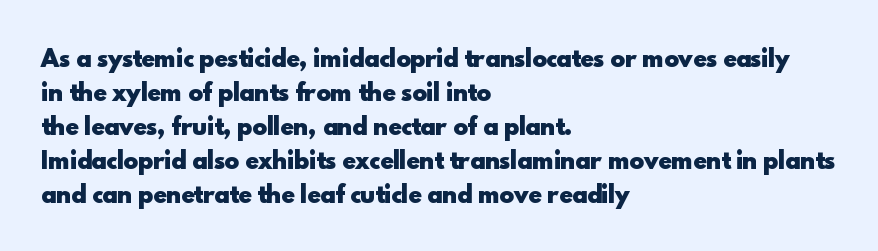
The lettering holds an erect, upright posture throughout. No word sits above an underline. Thick stems and heavy bowls — unmistakably bold. How are the letters spaced? Ordinarily, with no added tracking. Line beginnings align vertically; line endings do not.
